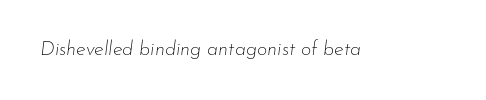
The image shows 20 px text type, italic (leaning right); set normal letter spacing, not underlined.
